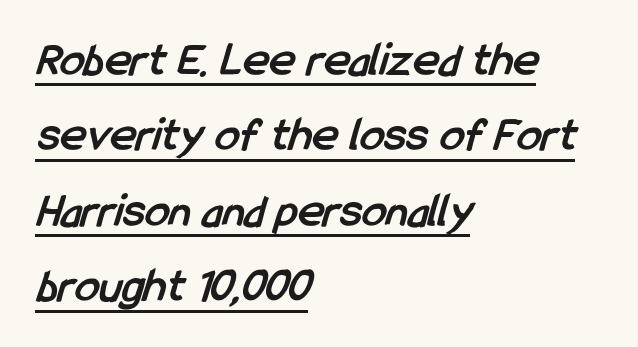
{"serif": "no", "bold": "yes", "weight": "semibold", "width": "condensed", "stroke_contrast": "low", "x_height": "medium", "monospaced": "no", "underline": "yes", "align": "left", "line_spacing": "normal", "line_spacing_ratio": 1.54, "letter_spacing": "normal", "letter_spacing_em": 0.0, "glyph_px": 49}
